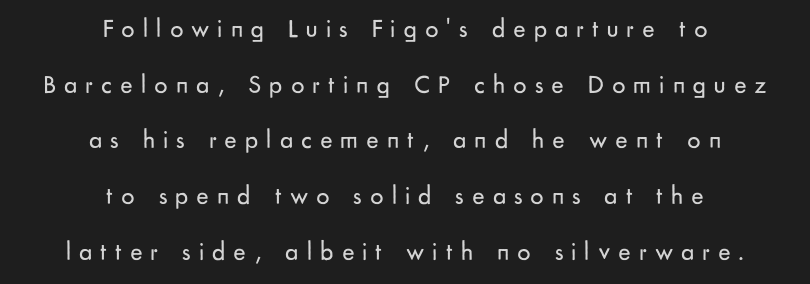
Q: Is the text bold? A: No.
Q: Is the text italic (slanted)? A: No, it is upright.
Q: Is the text underlined? A: No.
Q: How is the paragraph aligned? A: Centered.
Q: Is the spacing between letters normal or unusually wide? A: Unusually wide.
Q: Is the spacing between lines tight, normal or loose? A: Loose.
